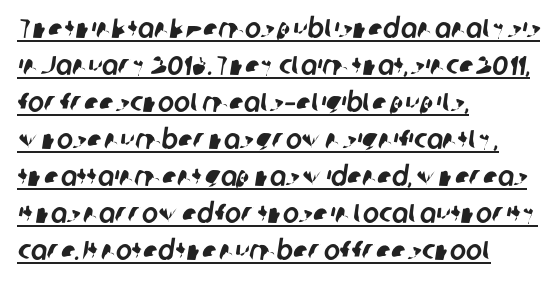
{"underline": "yes", "align": "left", "line_spacing": "normal", "line_spacing_ratio": 1.37, "letter_spacing": "normal", "letter_spacing_em": 0.0, "glyph_px": 27}
